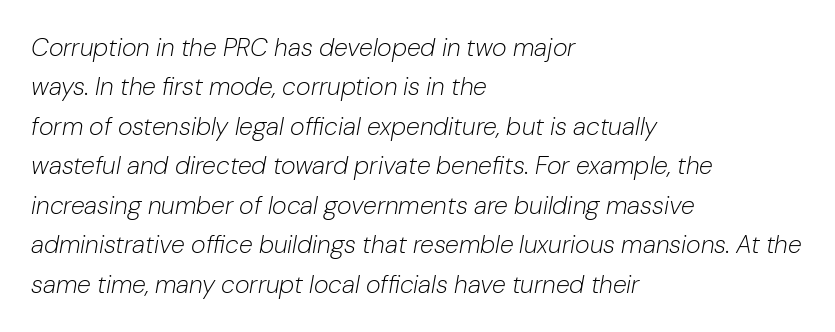
{"italic": "yes", "lean": "right", "slant_degrees": 10, "bold": "no", "underline": "no", "align": "left", "line_spacing": "normal", "line_spacing_ratio": 1.58, "letter_spacing": "normal", "letter_spacing_em": 0.0, "glyph_px": 25}
